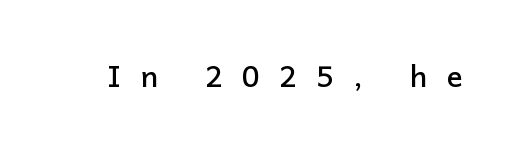
The image shows 40 px sans-serif type, upright; set unusually wide letter spacing (+0.48 em), not underlined; low stroke contrast and a medium x-height.
